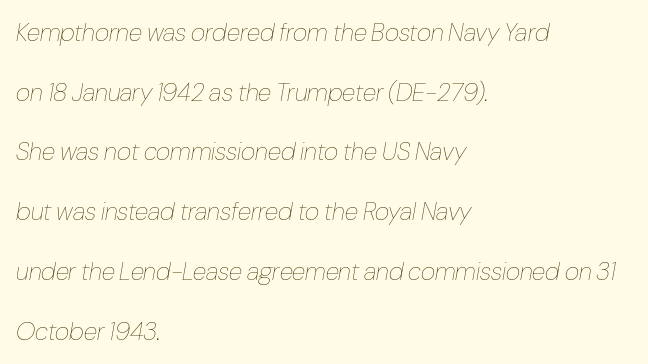
Q: Is the text bold? A: No.
Q: Is the text italic (slanted)? A: Yes, it leans right by about 10 degrees.
Q: Is the text underlined? A: No.
Q: How is the paragraph aligned? A: Left-aligned.
Q: Is the spacing between letters normal or unusually wide? A: Normal.
Q: Is the spacing between lines tight, normal or loose? A: Loose.
